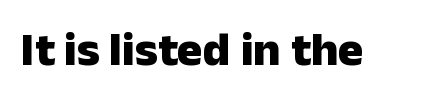
Q: Is the text bold? A: Yes.
Q: Is the text italic (slanted)? A: No, it is upright.
Q: Is the typeface a serif or a sans-serif typeface? A: Sans-serif.
Q: Is the text underlined? A: No.
Q: Is the spacing between letters normal or unusually wide? A: Normal.
Q: Width (condensed, normal, or wide)? A: Normal.
Q: Stroke contrast? A: Low.
Q: x-height? A: Medium.
Q: Monospaced? A: No.
